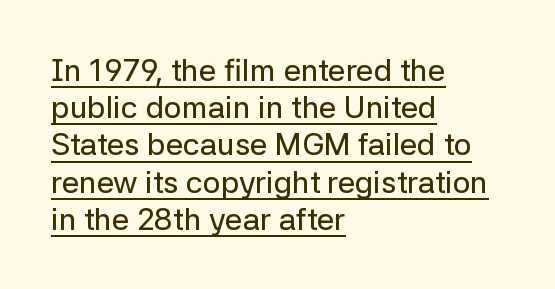
{"serif": "no", "italic": "no", "width": "normal", "stroke_contrast": "low", "x_height": "medium", "monospaced": "no", "underline": "yes", "align": "left", "line_spacing_ratio": 1.2, "letter_spacing": "normal", "letter_spacing_em": 0.0, "glyph_px": 31}
